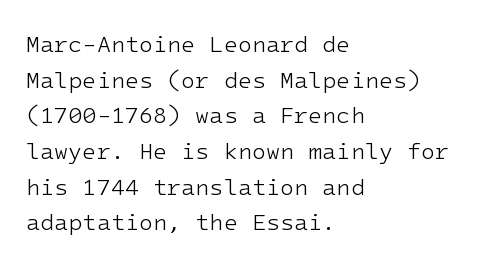
Q: Is the text bold? A: No.
Q: Is the text italic (slanted)? A: No, it is upright.
Q: Is the text underlined? A: No.
Q: How is the paragraph aligned? A: Left-aligned.
Q: Is the spacing between letters normal or unusually wide? A: Normal.
Q: Is the spacing between lines tight, normal or loose? A: Normal.
